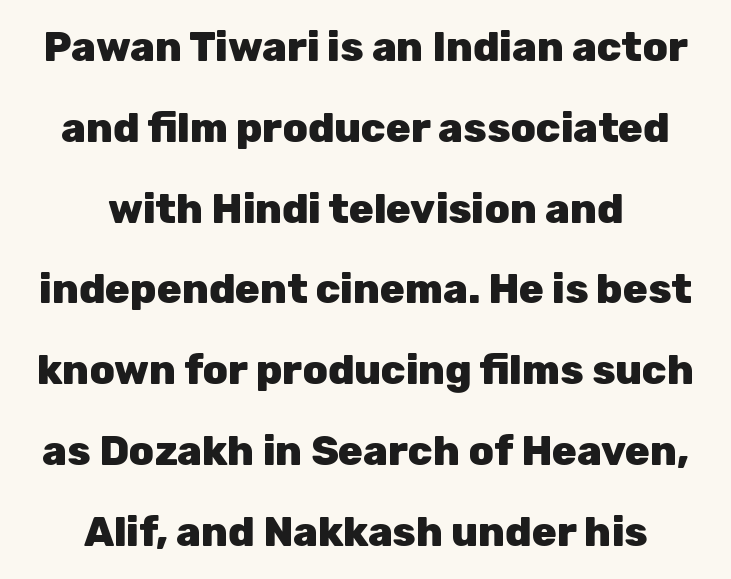
{"serif": "no", "italic": "no", "bold": "yes", "weight": "heavy", "width": "normal", "stroke_contrast": "low", "x_height": "medium", "monospaced": "no", "underline": "no", "align": "center", "line_spacing": "loose", "line_spacing_ratio": 1.97, "letter_spacing": "normal", "letter_spacing_em": 0.0, "glyph_px": 41}
